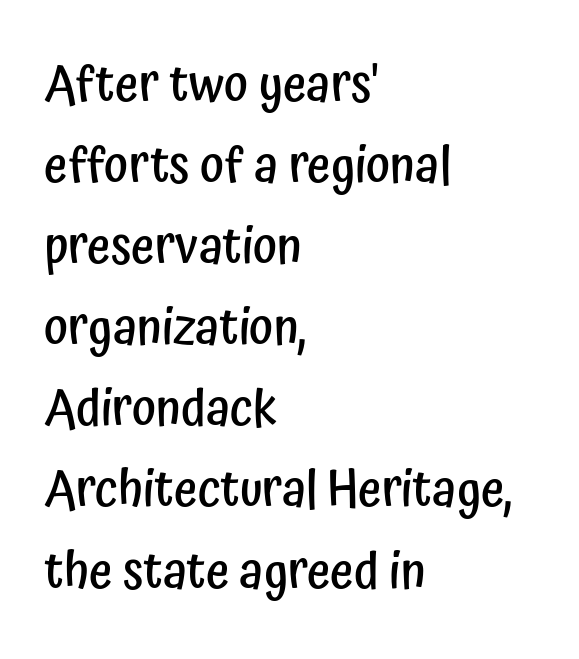
Underlining? Definitely not there. Does the leading feel generous? No, just average. Emphasis by weight is partial: semibold. Observe the absence of serifs on each vertical stroke in this sample. Between one letter and the next there's only the usual sliver of space.
